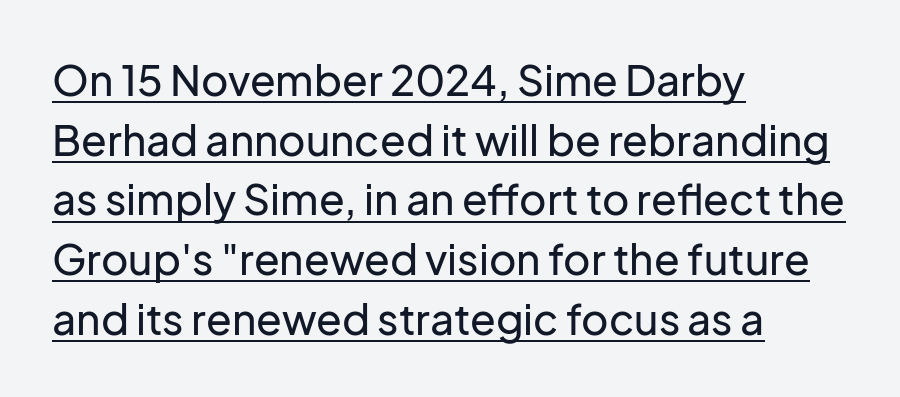
Q: Is the text italic (slanted)? A: No, it is upright.
Q: Is the typeface a serif or a sans-serif typeface? A: Sans-serif.
Q: Is the text underlined? A: Yes.
Q: How is the paragraph aligned? A: Left-aligned.
Q: Is the spacing between letters normal or unusually wide? A: Normal.
Q: Is the spacing between lines tight, normal or loose? A: Normal.
Q: Width (condensed, normal, or wide)? A: Normal.
Q: Stroke contrast? A: Low.
Q: x-height? A: Medium.
Q: Monospaced? A: No.
